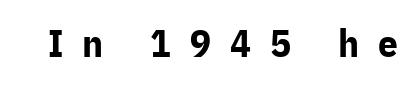
Q: Is the text bold? A: Yes.
Q: Is the text italic (slanted)? A: No, it is upright.
Q: Is the typeface a serif or a sans-serif typeface? A: Sans-serif.
Q: Is the text underlined? A: No.
Q: Is the spacing between letters normal or unusually wide? A: Unusually wide.
Q: Width (condensed, normal, or wide)? A: Normal.
Q: Stroke contrast? A: Low.
Q: x-height? A: Medium.
Q: Monospaced? A: No.
